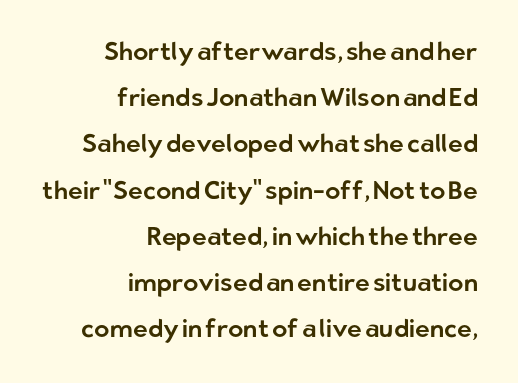
Q: Is the text italic (slanted)? A: No, it is upright.
Q: Is the text underlined? A: No.
Q: How is the paragraph aligned? A: Right-aligned.
Q: Is the spacing between letters normal or unusually wide? A: Normal.
